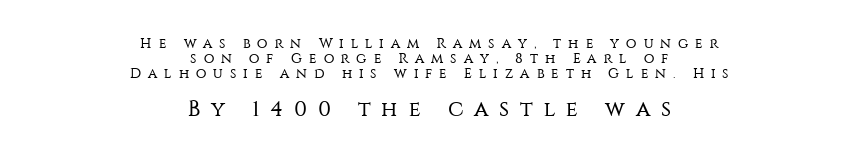
{"italic": "no", "bold": "no", "underline": "no", "align": "center", "line_spacing": "tight", "line_spacing_ratio": 1.06, "letter_spacing": "wide", "letter_spacing_em": 0.49, "larger_block": "second", "size_ratio": 1.57, "glyph_px": 22}
